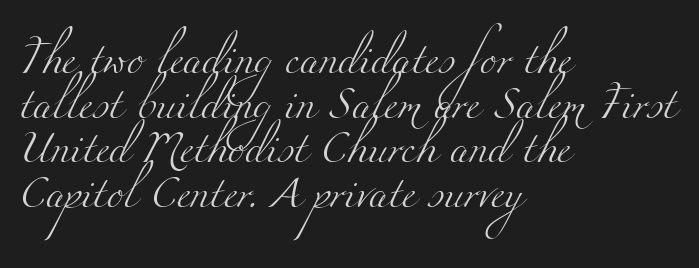
The image shows 31 px light, wide type; set left-aligned, normal line spacing (1.44x), normal letter spacing, not underlined; medium stroke contrast and a small x-height.
